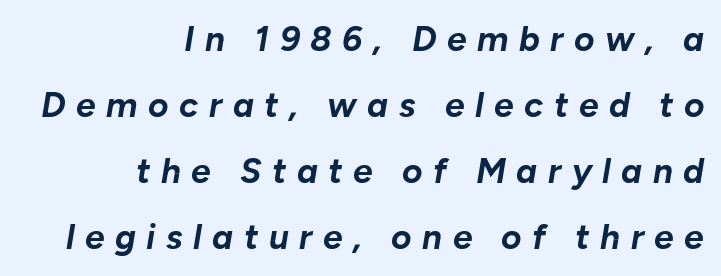
The lines in this sample share a right terminus and differ only in where they begin. The letters advance in unequal steps, a hallmark of proportional type. The letters are bold, with thick, heavy strokes. The whole block is typeset with a tilt.
